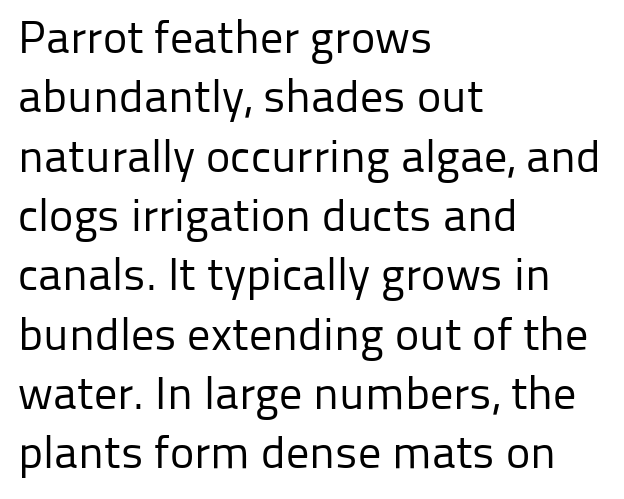
Q: Is the text bold? A: No.
Q: Is the text italic (slanted)? A: No, it is upright.
Q: Is the typeface a serif or a sans-serif typeface? A: Sans-serif.
Q: Is the text underlined? A: No.
Q: How is the paragraph aligned? A: Left-aligned.
Q: Is the spacing between letters normal or unusually wide? A: Normal.
Q: Is the spacing between lines tight, normal or loose? A: Normal.
Q: Width (condensed, normal, or wide)? A: Normal.
Q: Stroke contrast? A: Low.
Q: x-height? A: Medium.
Q: Monospaced? A: No.
